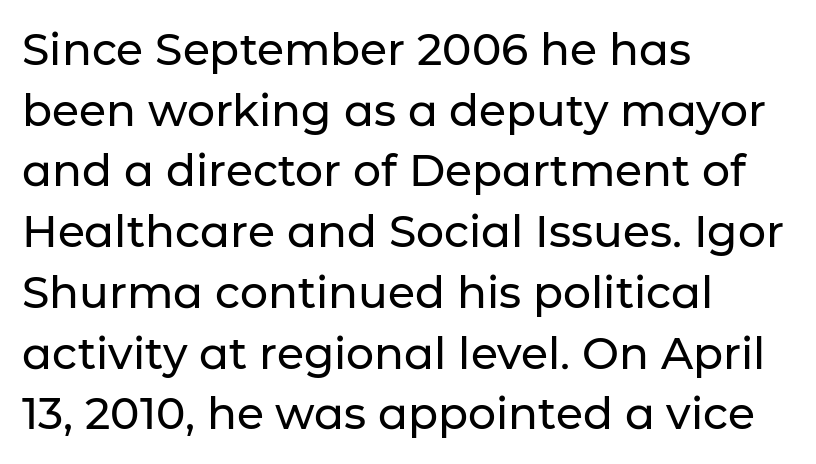
The image shows 44 px sans-serif type, upright; set left-aligned, normal line spacing (1.38x), normal letter spacing, not underlined; low stroke contrast and a medium x-height.
